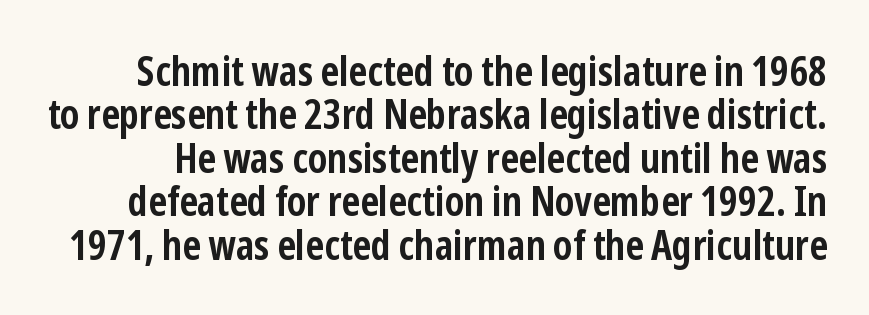
The image shows 41 px semibold, condensed sans-serif type, upright; set tight line spacing (1.06x), normal letter spacing, not underlined; low stroke contrast and a medium x-height.
